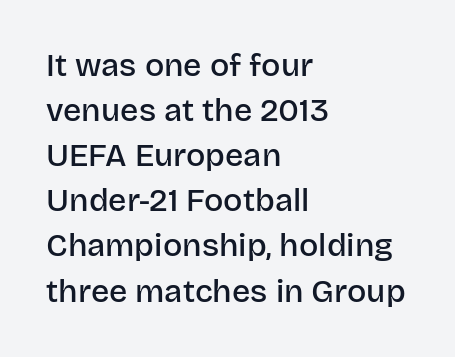
The image shows 32 px semibold sans-serif type, upright; set left-aligned, normal line spacing (1.41x), normal letter spacing, not underlined; low stroke contrast and a large x-height.
